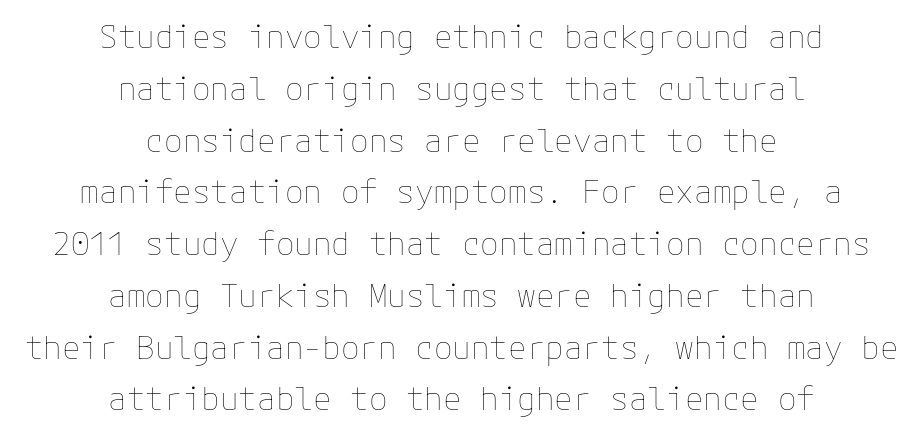
{"italic": "no", "bold": "no", "weight": "thin", "width": "normal", "stroke_contrast": "low", "x_height": "medium", "underline": "no", "align": "center", "line_spacing": "normal", "line_spacing_ratio": 1.67, "letter_spacing": "normal", "letter_spacing_em": 0.0, "glyph_px": 31}
